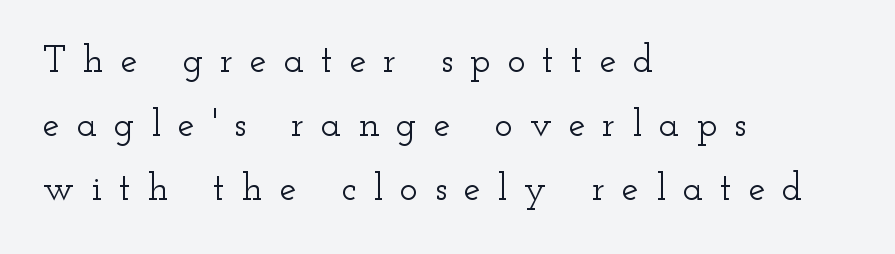
Small tapered or slab feet sit at the stroke ends, so this counts as serif. Words float on clear page, feet unadorned. This sample uses an upright cut, with every glyph sitting square on the baseline. What's the leading like? Ordinary, nothing unusual. This sample uses expanded letter spacing, leaving extra air between glyphs. Leftover space on each line is placed entirely after the last word.
